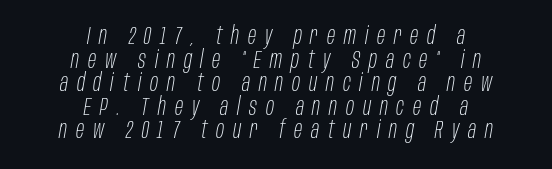
The image shows 24 px text type, italic (leaning right); set centered, tight line spacing (0.98x), unusually wide letter spacing (+0.37 em), not underlined.
